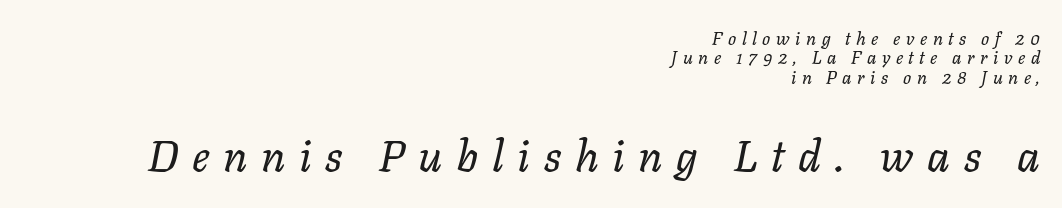
{"italic": "yes", "lean": "right", "slant_degrees": 11, "bold": "no", "weight": "regular", "width": "normal", "stroke_contrast": "low", "x_height": "medium", "monospaced": "no", "underline": "no", "align": "right", "line_spacing": "tight", "line_spacing_ratio": 1.08, "letter_spacing": "wide", "letter_spacing_em": 0.31, "larger_block": "second", "size_ratio": 2.44, "glyph_px": 44}
